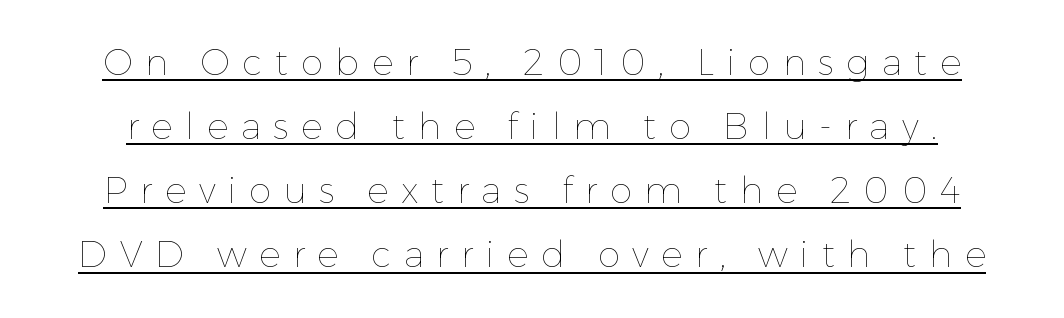
Each letter keeps its own natural width here, so spacing adapts to shape. Looks like someone drew a line under every word here. The strokes are not fattened; the text isn't bold. A roman cut, with each character standing at attention.
